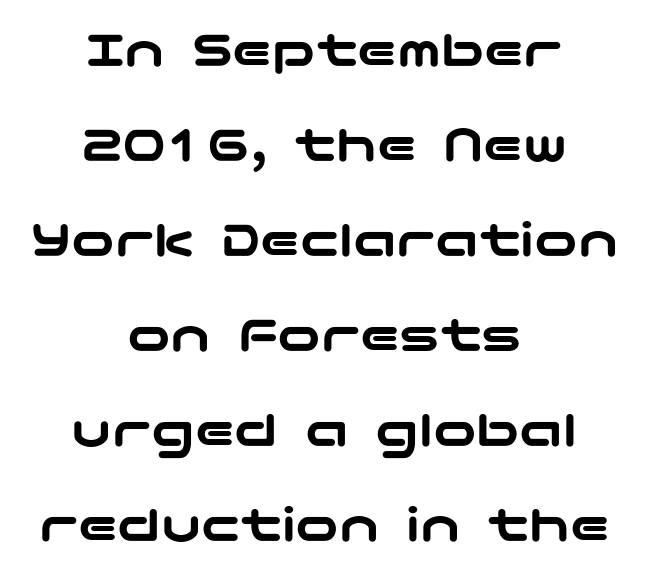
Classification — sans serif. Honestly, the letter spacing is just normal — you wouldn't notice it. A student would call this center alignment; a typographer would say set centered. The font's upright variant was chosen for this text. Clear beneath every line of the passage.
